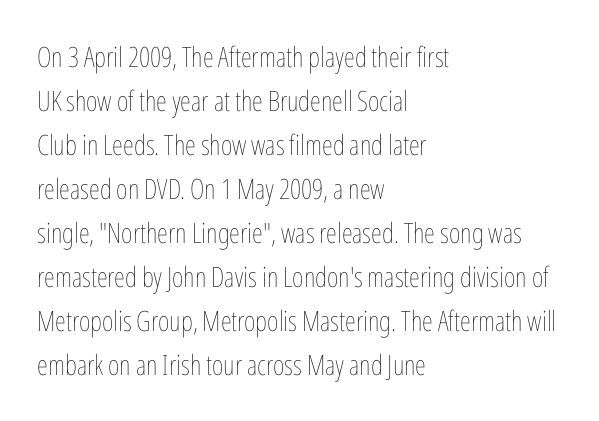
These lines keep a tight, regular rhythm from letter to letter. Only glyphs here, with clear space below each row. The paragraph shown leans on its left margin. Here the designer chose a conventional face with non-uniform glyph widths. Posture: straight, roman, zero tilt. The weight would be labelled regular, book, light, or lighter still.
